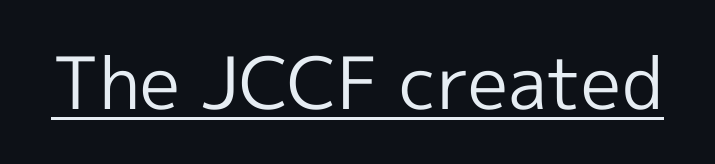
Font category for this specimen: sans-serif. This sample has the flowing, uneven cadence of proportional lettering. The gaps between neighbouring characters are ordinary and unremarkable. Weight class: somewhere from thin through regular.
